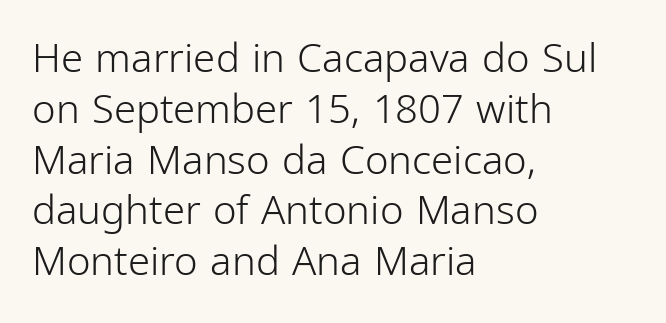
Q: Is the text bold? A: No.
Q: Is the text italic (slanted)? A: No, it is upright.
Q: Is the typeface a serif or a sans-serif typeface? A: Sans-serif.
Q: Is the text underlined? A: No.
Q: How is the paragraph aligned? A: Left-aligned.
Q: Is the spacing between letters normal or unusually wide? A: Normal.
Q: Is the spacing between lines tight, normal or loose? A: Normal.
Q: Width (condensed, normal, or wide)? A: Condensed.
Q: Stroke contrast? A: Low.
Q: x-height? A: Medium.
Q: Monospaced? A: No.
